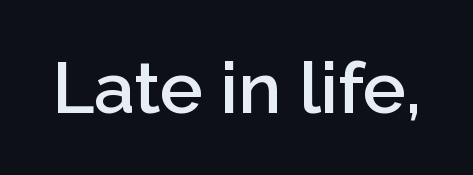
The lettering holds an erect, upright posture throughout. Check under the words: just untouched page. Observe the absence of serifs on each vertical stroke in this sample. Firm but not heavy-handed strokes: this text is semibold. Observe the ordinary spacing: letters are neighbours, not strangers. Each letter keeps its own natural width here, so spacing adapts to shape.
